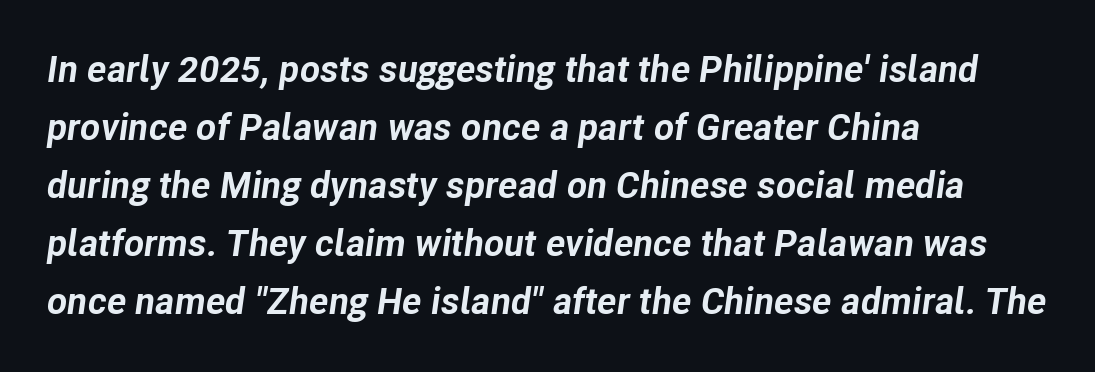
Q: Is the text bold? A: Yes.
Q: Is the text italic (slanted)? A: Yes, it leans right by about 8 degrees.
Q: Is the text underlined? A: No.
Q: How is the paragraph aligned? A: Left-aligned.
Q: Is the spacing between letters normal or unusually wide? A: Normal.
Q: Is the spacing between lines tight, normal or loose? A: Normal.
Q: Width (condensed, normal, or wide)? A: Normal.
Q: Stroke contrast? A: Low.
Q: x-height? A: Medium.
Q: Monospaced? A: No.
